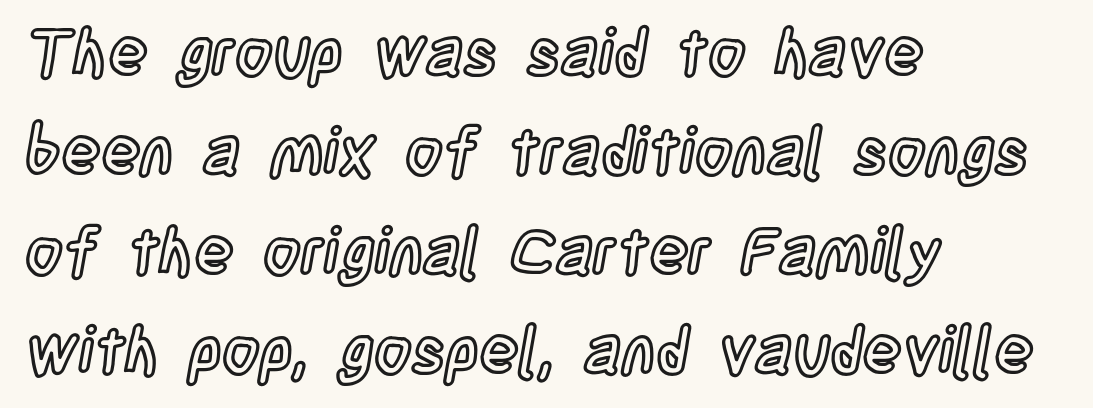
{"width": "condensed", "x_height": "large", "monospaced": "no", "underline": "no", "align": "left", "line_spacing": "normal", "line_spacing_ratio": 1.53, "letter_spacing": "normal", "letter_spacing_em": 0.0, "glyph_px": 65}
